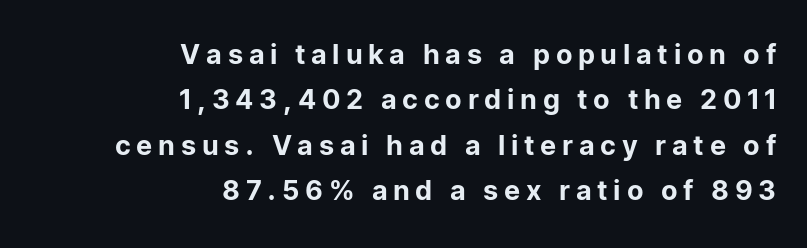
Q: Is the text italic (slanted)? A: No, it is upright.
Q: Is the text underlined? A: No.
Q: How is the paragraph aligned? A: Right-aligned.
Q: Is the spacing between letters normal or unusually wide? A: Unusually wide.
Q: Is the spacing between lines tight, normal or loose? A: Normal.
